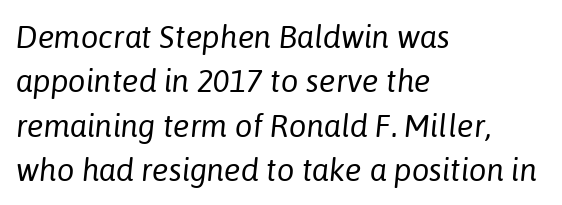
Nobody drew a line under any word here. The specimen reads as italic at a glance. Look at the tracking — it's just the regular setting, nothing added. The designer left line spacing at the default. Character widths vary here, with narrow letters taking less room than wide ones. Line beginnings align vertically; line endings do not.
